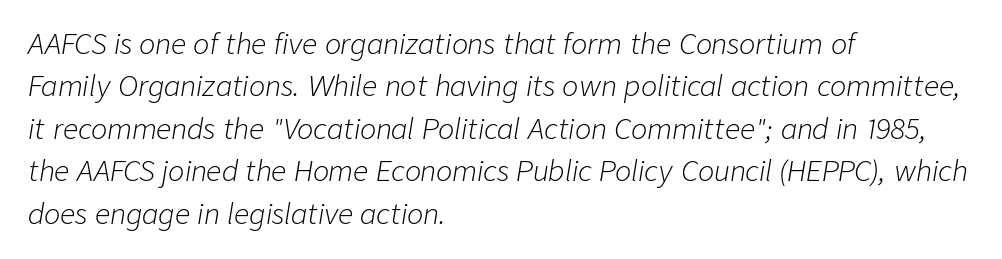
Regular leading. These glyphs show unthickened strokes, regular width or finer. Every character sits at an angle, as italics do. Each word holds together tightly as a unit, with standard inter-letter gaps.
